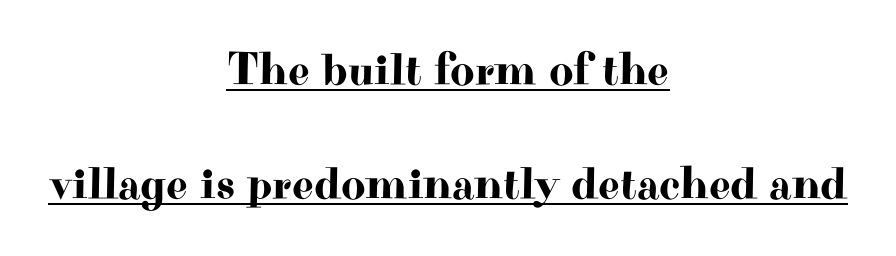
{"serif": "yes", "italic": "no", "width": "wide", "stroke_contrast": "high", "x_height": "small", "monospaced": "no", "underline": "yes", "align": "center", "line_spacing": "loose", "line_spacing_ratio": 2.43, "letter_spacing": "normal", "letter_spacing_em": 0.0, "glyph_px": 47}
